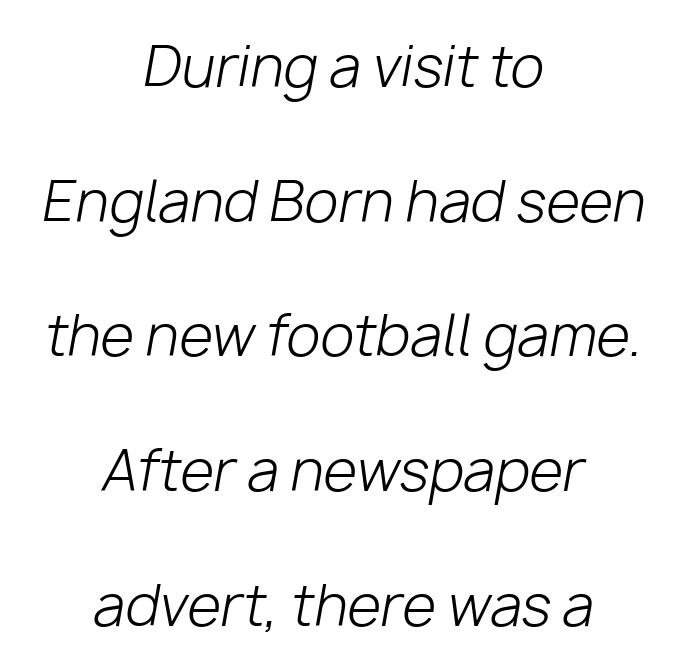
{"italic": "yes", "lean": "right", "slant_degrees": 10, "bold": "no", "weight": "light", "width": "normal", "stroke_contrast": "low", "x_height": "medium", "monospaced": "no", "underline": "no", "align": "center", "line_spacing": "loose", "line_spacing_ratio": 2.45, "letter_spacing": "normal", "letter_spacing_em": 0.0, "glyph_px": 55}
